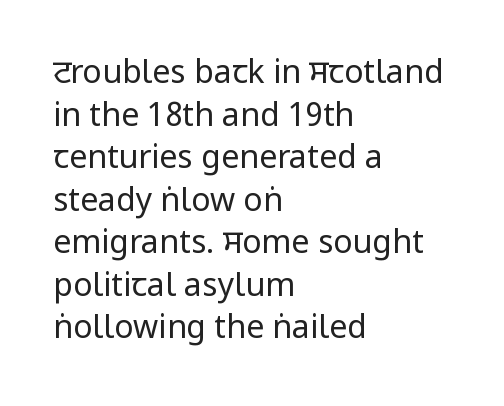
This is sans-serif lettering, the kind often seen on screens and signage. Is the letter spacing exaggerated? No — it looks like the ordinary default. Compared with typical paragraphs, the rows here are spaced about the same. Heaviness? Minimal to ordinary, like unemphasized prose. Decoration check: the copy has no underline. All the whitespace from short lines collects on the right.
